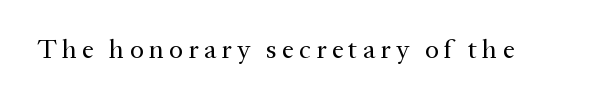
{"italic": "no", "bold": "no", "underline": "no", "glyph_px": 27}
